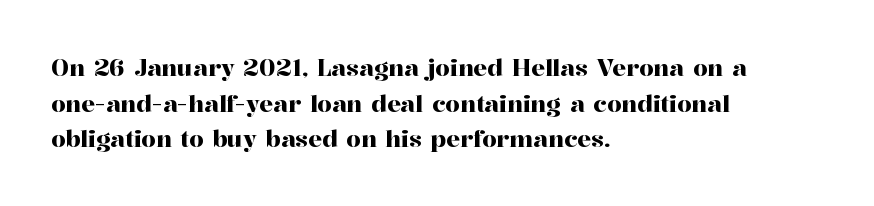
Every row of glyphs begins at an identical x-position on the left. The passage shown has conventional tracking throughout. A typesetter would mark this as roman, not italic. Letters rest on an invisible, unmarked baseline. In terms of leading, this rendering sits right in the middle.
